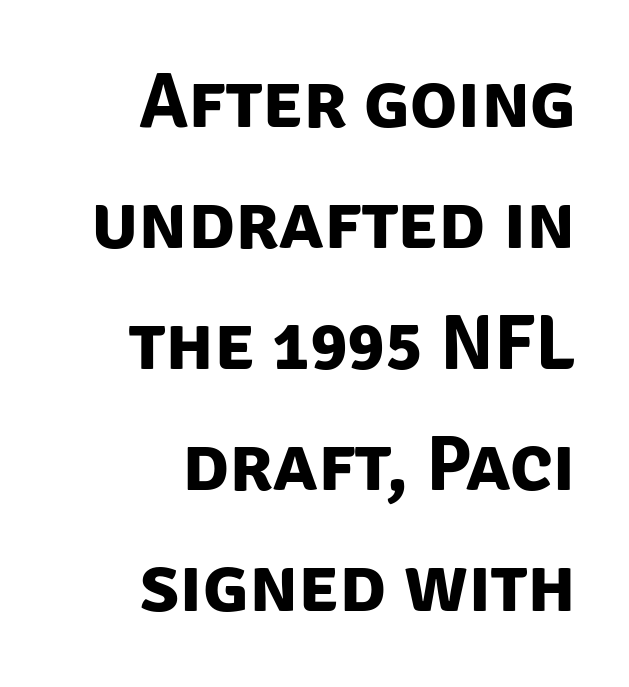
Horizontally, the lines are justified to the trailing edge only. Type style note: lacks serifs. Proportional: the letters do not fall into vertical columns. One glance says typical: line gaps are just what's usual. Tracking here is standard; glyphs follow each other at the usual distance.
